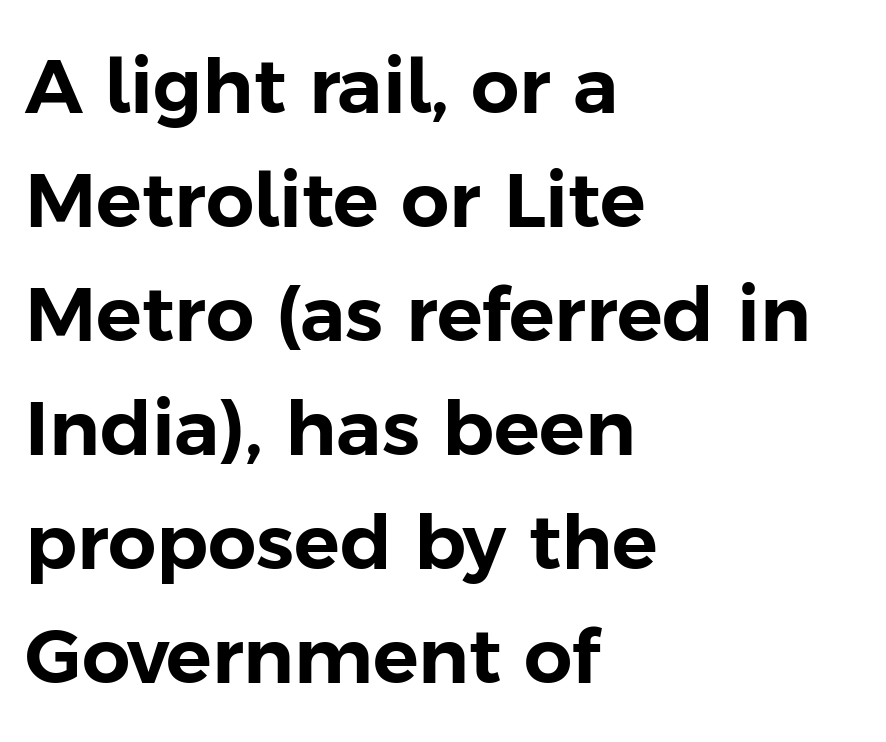
The image shows 76 px sans-serif type, upright; set left-aligned, normal line spacing (1.5x), normal letter spacing, not underlined; low stroke contrast and a medium x-height.
